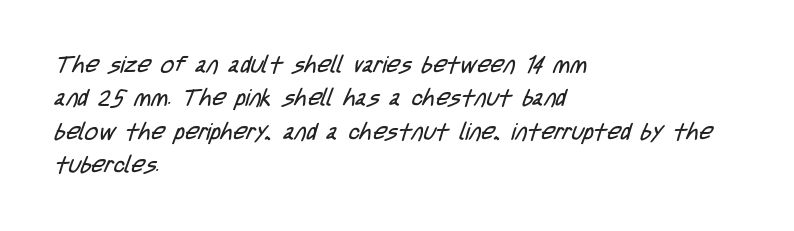
{"bold": "no", "underline": "no", "align": "left", "line_spacing": "normal", "line_spacing_ratio": 1.45, "letter_spacing": "normal", "letter_spacing_em": 0.0, "glyph_px": 23}
